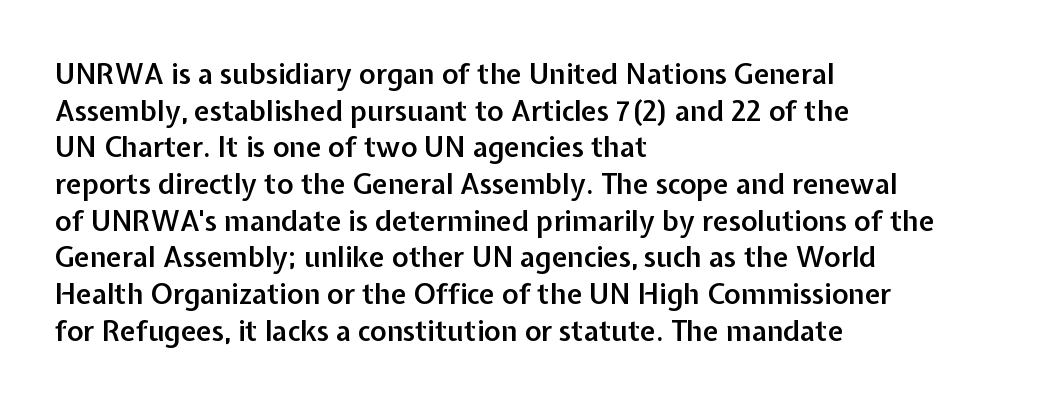
Q: Is the text bold? A: Semi-bold.
Q: Is the text italic (slanted)? A: No, it is upright.
Q: Is the typeface a serif or a sans-serif typeface? A: Sans-serif.
Q: Is the text underlined? A: No.
Q: How is the paragraph aligned? A: Left-aligned.
Q: Is the spacing between letters normal or unusually wide? A: Normal.
Q: Is the spacing between lines tight, normal or loose? A: Normal.
Q: Width (condensed, normal, or wide)? A: Normal.
Q: Stroke contrast? A: Low.
Q: x-height? A: Medium.
Q: Monospaced? A: No.
